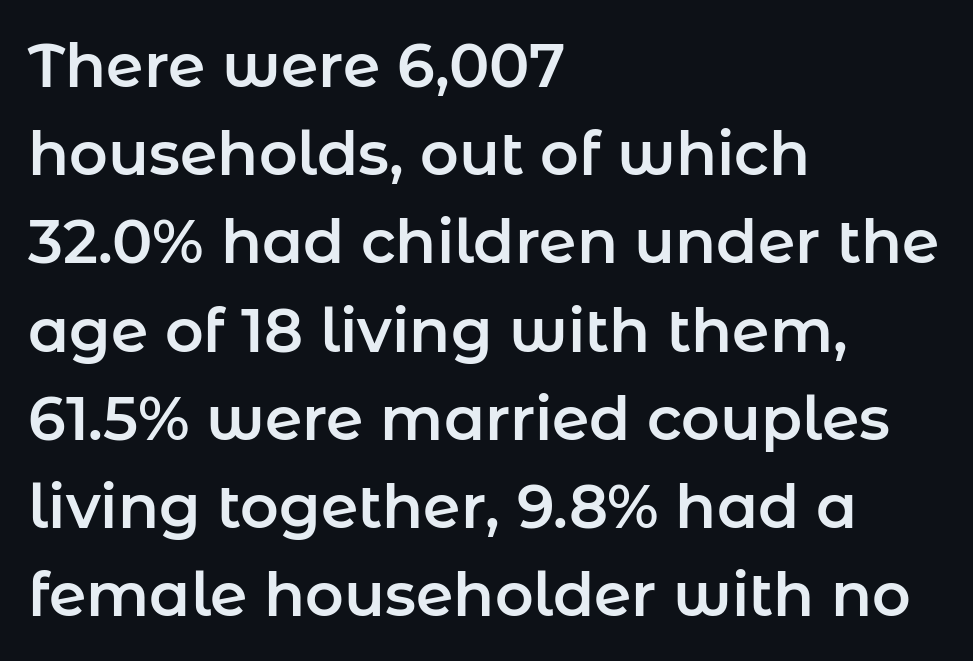
The image shows 60 px sans-serif type, upright; set left-aligned, normal line spacing (1.47x), normal letter spacing, not underlined; low stroke contrast and a medium x-height.
